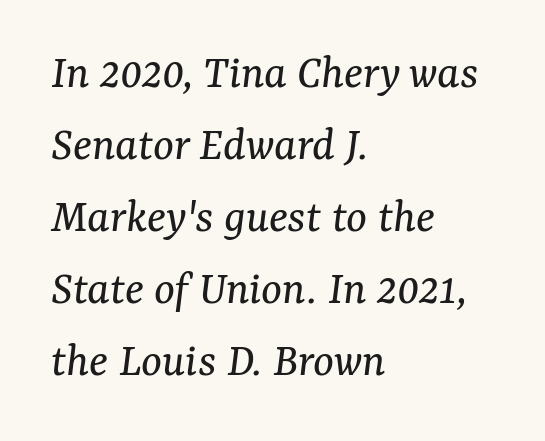
Q: Is the text bold? A: No.
Q: Is the text italic (slanted)? A: Yes, it leans right by about 7 degrees.
Q: Is the typeface a serif or a sans-serif typeface? A: Serif.
Q: Is the text underlined? A: No.
Q: How is the paragraph aligned? A: Left-aligned.
Q: Is the spacing between letters normal or unusually wide? A: Normal.
Q: Is the spacing between lines tight, normal or loose? A: Normal.
Q: Width (condensed, normal, or wide)? A: Normal.
Q: Stroke contrast? A: Medium.
Q: x-height? A: Medium.
Q: Monospaced? A: No.
